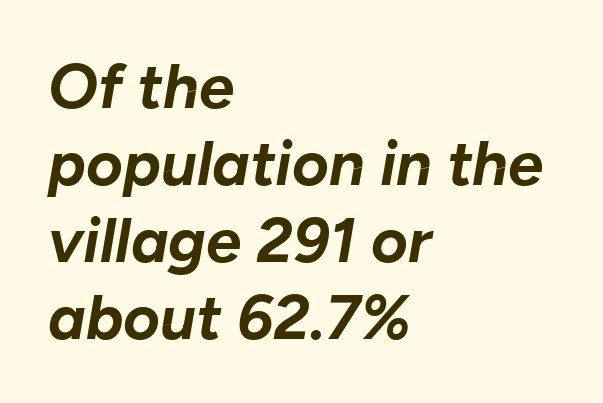
How are the letters spaced? Ordinarily, with no added tracking. Do the characters align in a grid? No, the font is proportional. These lines were composed using italics. Pretty heavy lettering here — definitely bold.
